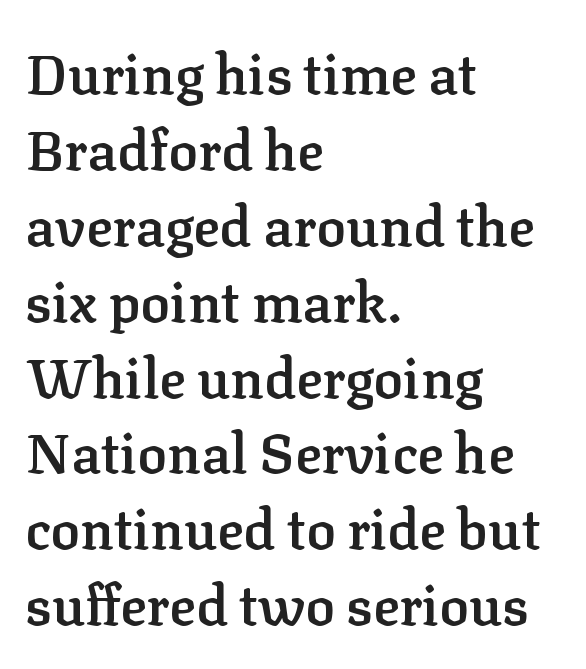
Q: Is the text bold? A: Semi-bold.
Q: Is the text italic (slanted)? A: No, it is upright.
Q: Is the typeface a serif or a sans-serif typeface? A: Serif.
Q: Is the text underlined? A: No.
Q: How is the paragraph aligned? A: Left-aligned.
Q: Is the spacing between letters normal or unusually wide? A: Normal.
Q: Is the spacing between lines tight, normal or loose? A: Normal.
Q: Width (condensed, normal, or wide)? A: Normal.
Q: Stroke contrast? A: Low.
Q: x-height? A: Medium.
Q: Monospaced? A: No.
